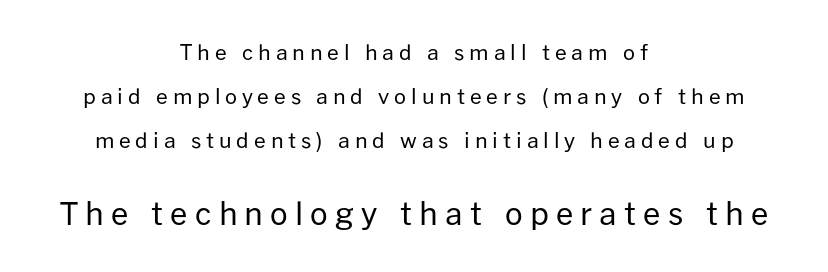
Q: Is the text bold? A: No.
Q: Is the text italic (slanted)? A: No, it is upright.
Q: Is the typeface a serif or a sans-serif typeface? A: Sans-serif.
Q: Is the text underlined? A: No.
Q: How is the paragraph aligned? A: Centered.
Q: Is the spacing between letters normal or unusually wide? A: Unusually wide.
Q: Is the spacing between lines tight, normal or loose? A: Loose.
Q: Which block of text is set in a larger size, the first (top) or the second (bottom)? A: The second (bottom) one.
Q: Width (condensed, normal, or wide)? A: Normal.
Q: Stroke contrast? A: Low.
Q: x-height? A: Medium.
Q: Monospaced? A: No.
